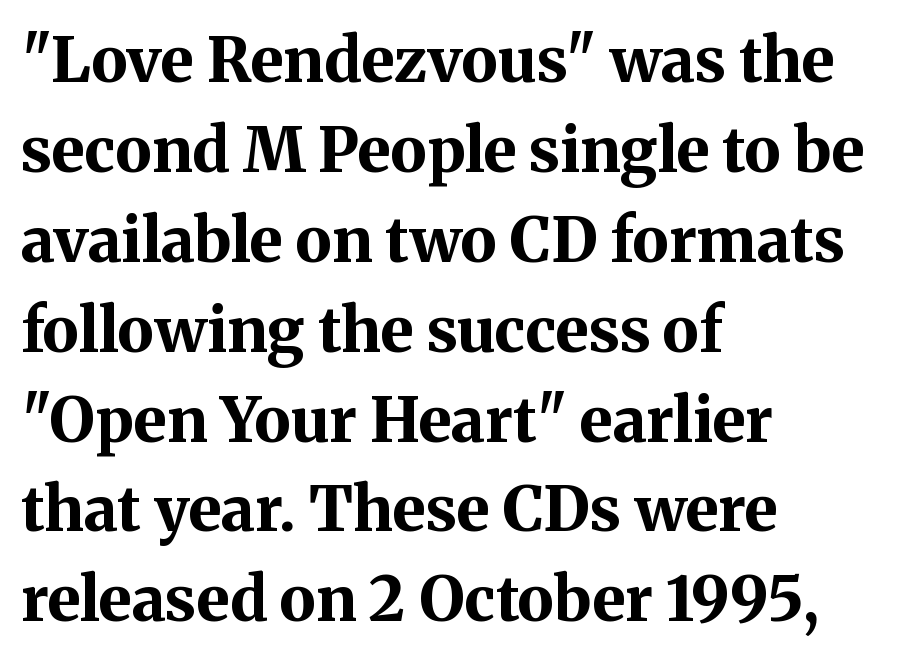
Q: Is the text bold? A: Yes.
Q: Is the text italic (slanted)? A: No, it is upright.
Q: Is the typeface a serif or a sans-serif typeface? A: Serif.
Q: Is the text underlined? A: No.
Q: How is the paragraph aligned? A: Left-aligned.
Q: Is the spacing between letters normal or unusually wide? A: Normal.
Q: Is the spacing between lines tight, normal or loose? A: Normal.
Q: Width (condensed, normal, or wide)? A: Normal.
Q: Stroke contrast? A: Medium.
Q: x-height? A: Medium.
Q: Monospaced? A: No.
